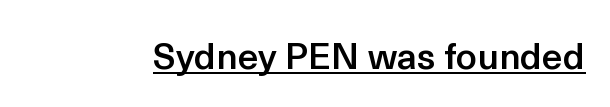
Emphasis by weight is partial: semibold. Spacing verdict: proportional, widths tailored to each character. Observe the ordinary spacing: letters are neighbours, not strangers. Do the letters lean? They stand straight. I'd call this a sans setting — the letters go barefoot. Looks like someone drew a line under every word here.
